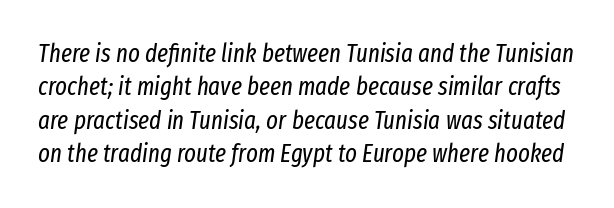
{"italic": "yes", "lean": "right", "slant_degrees": 8, "bold": "no", "underline": "no", "line_spacing": "normal", "line_spacing_ratio": 1.34, "letter_spacing": "normal", "letter_spacing_em": 0.0, "glyph_px": 25}
